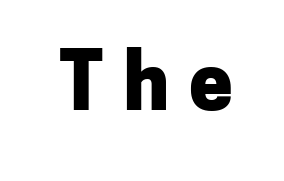
The image shows 78 px heavy sans-serif type, upright; set unusually wide letter spacing (+0.25 em), not underlined; low stroke contrast and a medium x-height.
